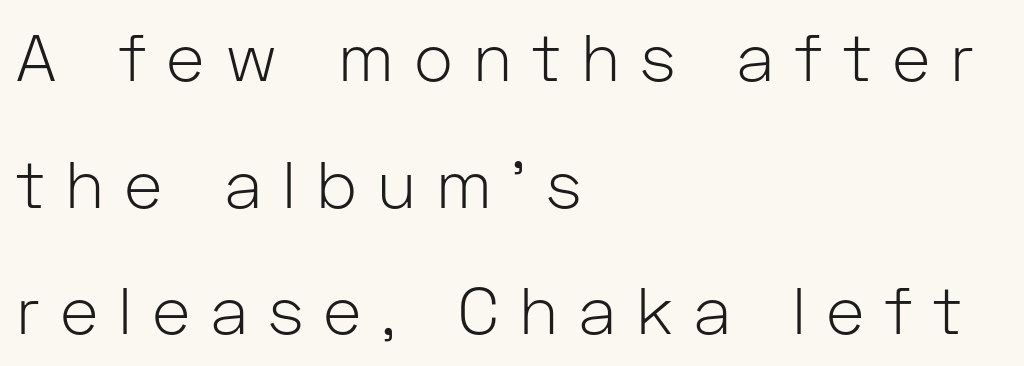
The image shows 66 px light sans-serif type, upright; set left-aligned, loose line spacing (1.92x), unusually wide letter spacing (+0.3 em), not underlined; low stroke contrast and a medium x-height.
